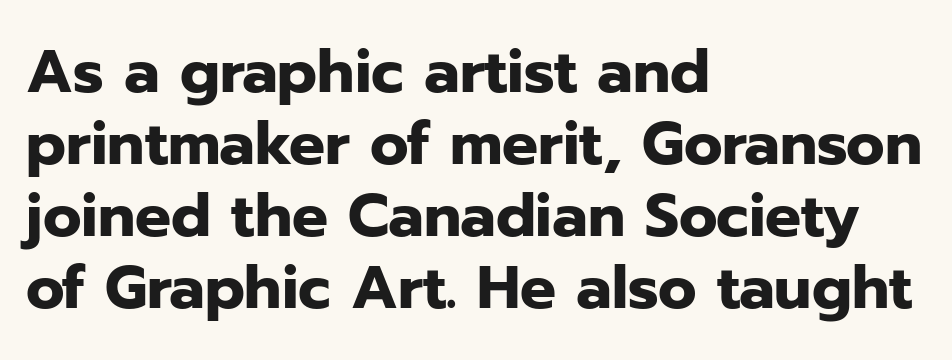
The image shows 60 px heavy sans-serif type, upright; set left-aligned, line spacing 1.2x, normal letter spacing, not underlined; low stroke contrast and a medium x-height.
